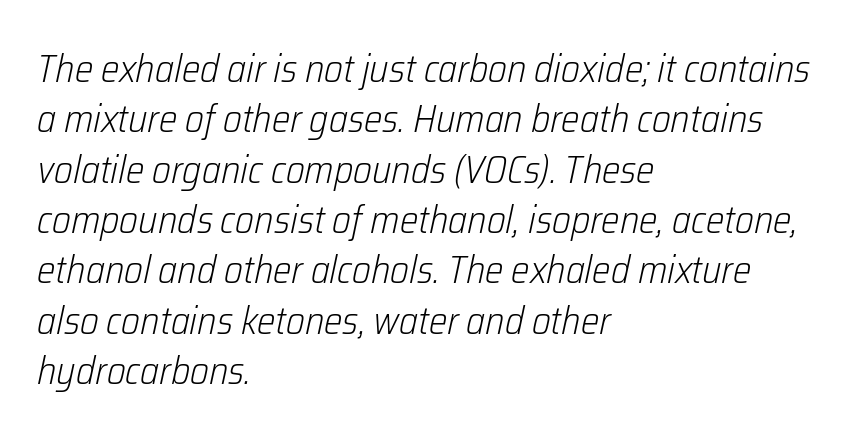
{"italic": "yes", "lean": "right", "slant_degrees": 12, "bold": "no", "weight": "light", "width": "condensed", "stroke_contrast": "low", "x_height": "medium", "monospaced": "no", "underline": "no", "align": "left", "line_spacing": "normal", "line_spacing_ratio": 1.29, "letter_spacing": "normal", "letter_spacing_em": 0.0, "glyph_px": 39}
